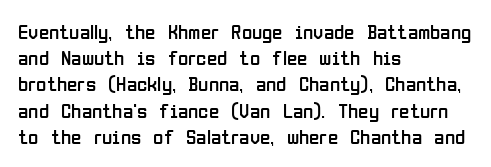
{"italic": "no", "bold": "no", "underline": "no", "align": "left", "line_spacing": "normal", "line_spacing_ratio": 1.25, "letter_spacing": "normal", "letter_spacing_em": 0.0, "glyph_px": 21}
